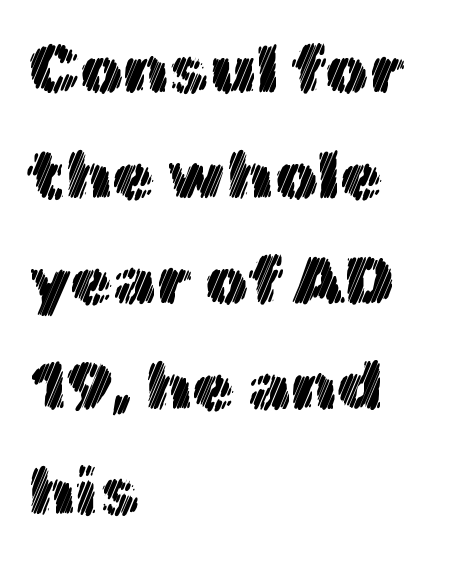
{"italic": "no", "width": "normal", "x_height": "medium", "monospaced": "no", "underline": "no", "align": "left", "line_spacing": "normal", "line_spacing_ratio": 1.53, "letter_spacing": "normal", "letter_spacing_em": 0.0, "glyph_px": 69}
